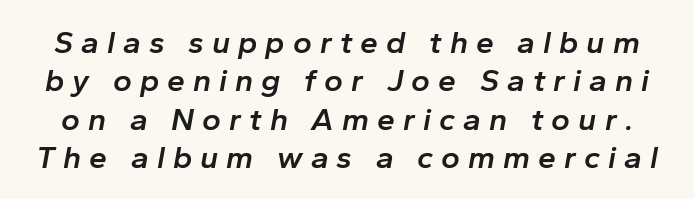
{"italic": "yes", "lean": "right", "slant_degrees": 10, "bold": "semi", "weight": "semibold", "width": "normal", "stroke_contrast": "low", "x_height": "medium", "monospaced": "no", "underline": "no", "line_spacing_ratio": 1.2, "letter_spacing": "wide", "letter_spacing_em": 0.25, "glyph_px": 32}
